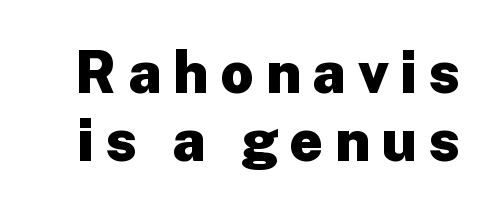
Tracking here is generous; glyphs stand well apart from one another. Every stem runs plumb, perpendicular to the baseline. Font category for this specimen: sans-serif. Typographic density is high because the face is bold. Any mark beneath the type? The region is blank. The letters advance in unequal steps, a hallmark of proportional type.
